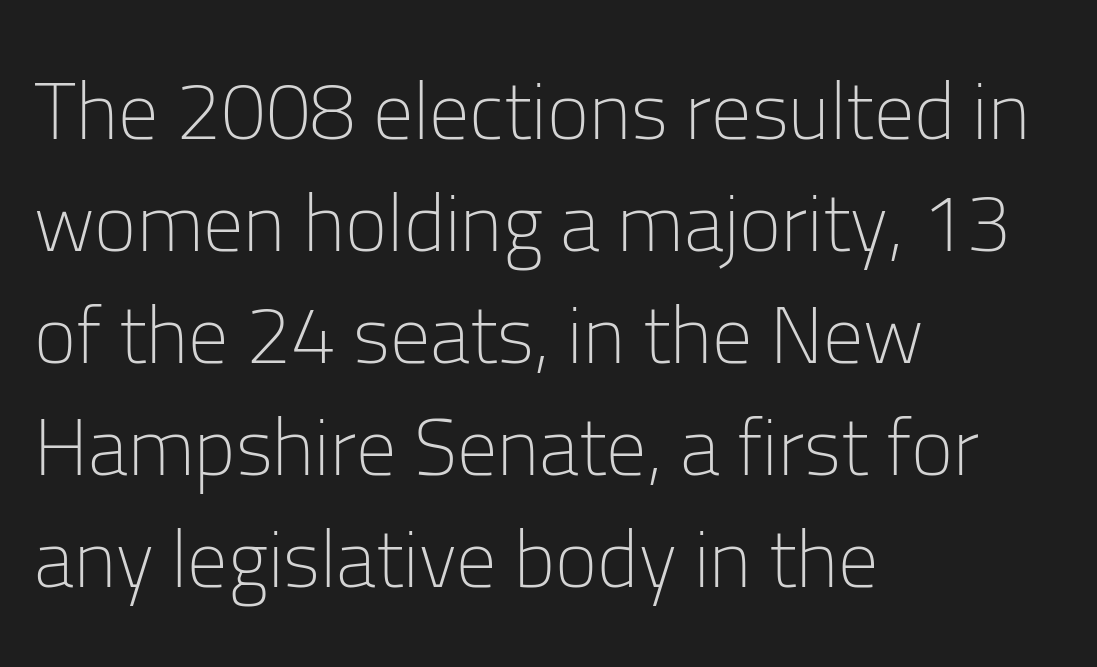
{"serif": "no", "italic": "no", "bold": "no", "weight": "light", "width": "normal", "stroke_contrast": "low", "x_height": "medium", "monospaced": "no", "underline": "no", "align": "left", "line_spacing": "normal", "line_spacing_ratio": 1.4, "letter_spacing": "normal", "letter_spacing_em": 0.0, "glyph_px": 80}
